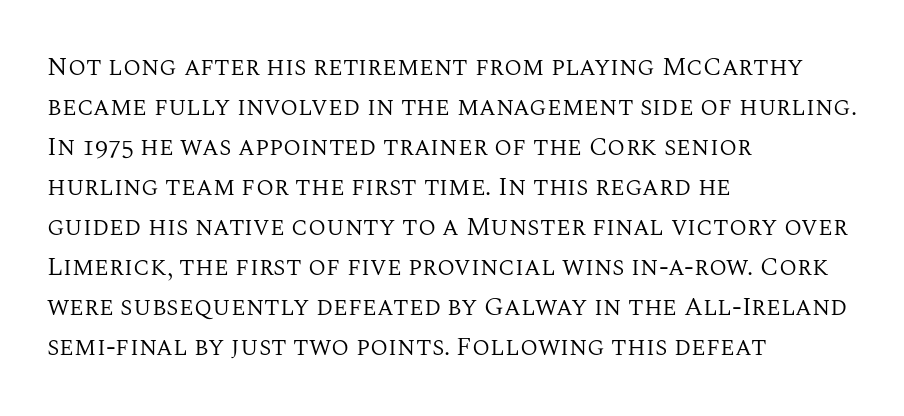
Q: Is the text bold? A: No.
Q: Is the text italic (slanted)? A: No, it is upright.
Q: Is the text underlined? A: No.
Q: How is the paragraph aligned? A: Left-aligned.
Q: Is the spacing between letters normal or unusually wide? A: Normal.
Q: Is the spacing between lines tight, normal or loose? A: Normal.
